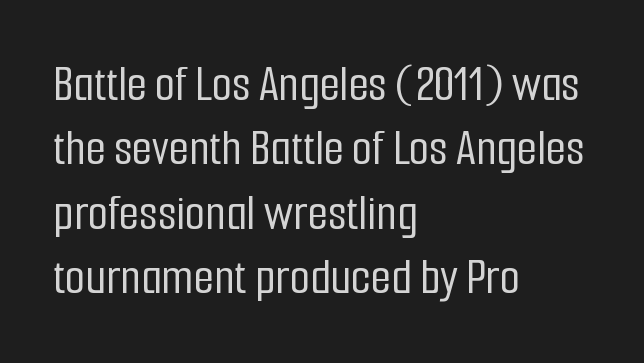
{"serif": "no", "italic": "no", "width": "condensed", "stroke_contrast": "low", "x_height": "medium", "monospaced": "no", "underline": "no", "align": "left", "line_spacing_ratio": 1.24, "letter_spacing": "normal", "letter_spacing_em": 0.0, "glyph_px": 52}
